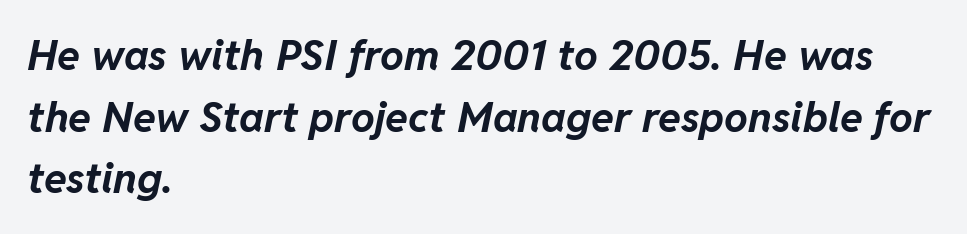
The image shows 42 px bold type, italic (leaning right); set left-aligned, normal line spacing (1.47x), normal letter spacing, not underlined; low stroke contrast and a medium x-height.
